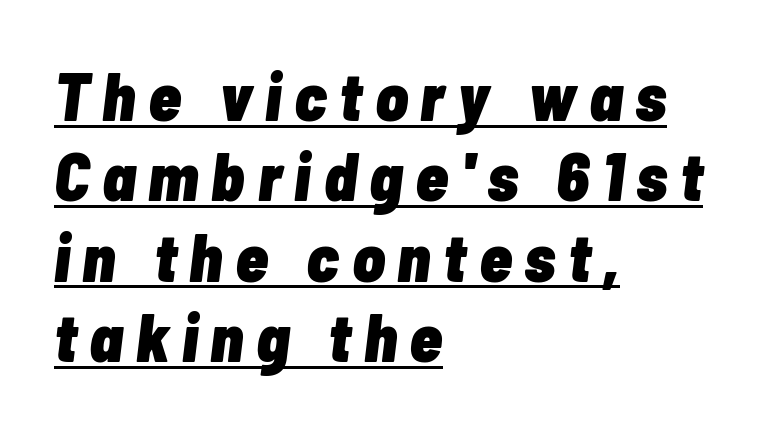
Q: Is the text bold? A: Yes.
Q: Is the text italic (slanted)? A: Yes, it leans right by about 7 degrees.
Q: Is the text underlined? A: Yes.
Q: How is the paragraph aligned? A: Left-aligned.
Q: Width (condensed, normal, or wide)? A: Condensed.
Q: Stroke contrast? A: Low.
Q: x-height? A: Medium.
Q: Monospaced? A: No.
